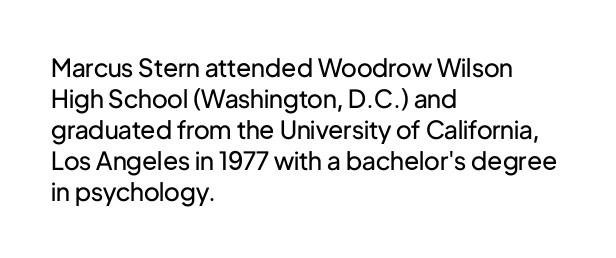
The image shows 25 px text type, upright; set left-aligned, line spacing 1.24x, normal letter spacing, not underlined.
